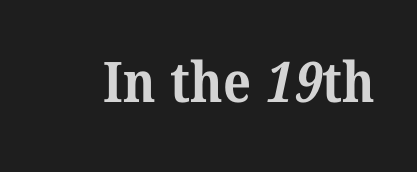
Font category for this specimen: serif. These lines keep a tight, regular rhythm from letter to letter. The face used here is proportionally spaced, like ordinary book or web type. Plenty of ink on the page — the face is bold.
